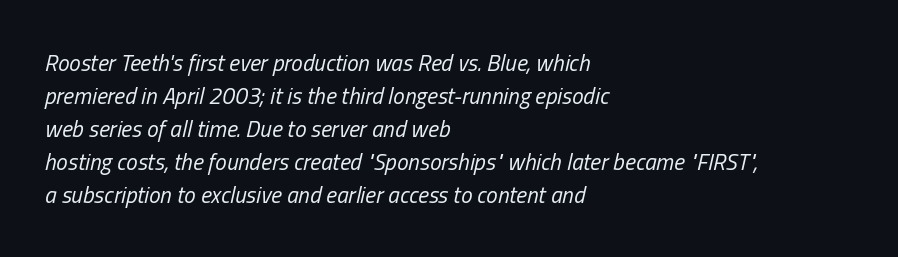
Q: Is the text bold? A: No.
Q: Is the text italic (slanted)? A: Yes, it leans right by about 13 degrees.
Q: Is the text underlined? A: No.
Q: How is the paragraph aligned? A: Left-aligned.
Q: Is the spacing between letters normal or unusually wide? A: Normal.
Q: Is the spacing between lines tight, normal or loose? A: Normal.
